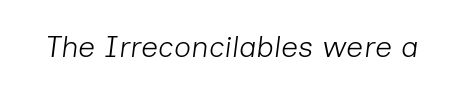
Letter spacing: default. A typesetter would call this proportional, since set widths differ per character. A bare baseline throughout the passage. This is not heavy type; no bold has been used. The axis of the letterforms is tilted away from vertical.
